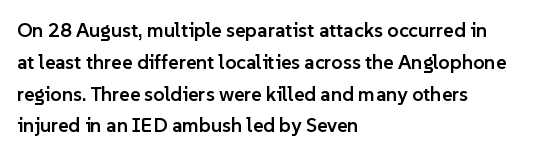
In terms of letterspacing, this is plain default setting. Words float on clear page, feet unadorned. A fair bit of extra ink — the face is semibold, not bold. One-word summary of the alignment: left. A typesetter would call this leading conventional body-copy spacing.
